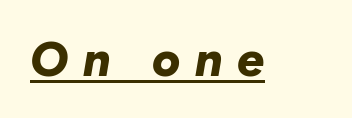
Is the type bold? Yes — the strokes are clearly thick and heavy. In terms of posture, this sample is oblique. The horizontal fit of the characters is loose and conspicuously gappy. You could not count columns in this text — the font is proportionally spaced. Compared with undecorated copy, this sample adds a rule below the words.
